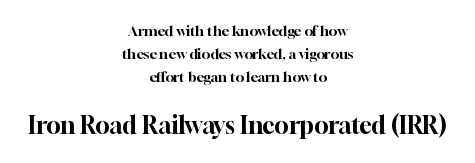
Q: Is the text italic (slanted)? A: No, it is upright.
Q: Is the text underlined? A: No.
Q: How is the paragraph aligned? A: Centered.
Q: Is the spacing between letters normal or unusually wide? A: Normal.
Q: Is the spacing between lines tight, normal or loose? A: Normal.
Q: Which block of text is set in a larger size, the first (top) or the second (bottom)? A: The second (bottom) one.
